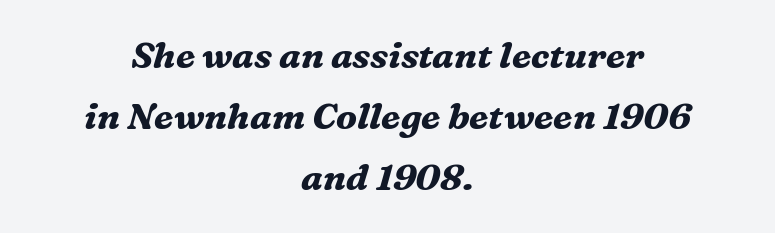
Do the characters align in a grid? No, the font is proportional. Short and long lines alike share a common midpoint. Each glyph is drawn with heavy, bold strokes. Notice how the stems are inclined rather than vertical — that's the hallmark of italics.
